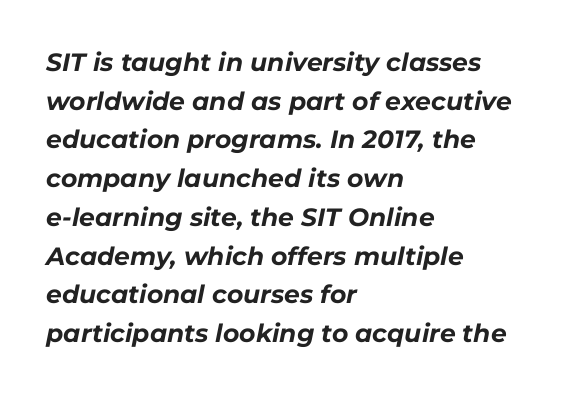
The image shows 25 px bold type, italic (leaning right); set left-aligned, normal line spacing (1.55x), normal letter spacing, not underlined.
